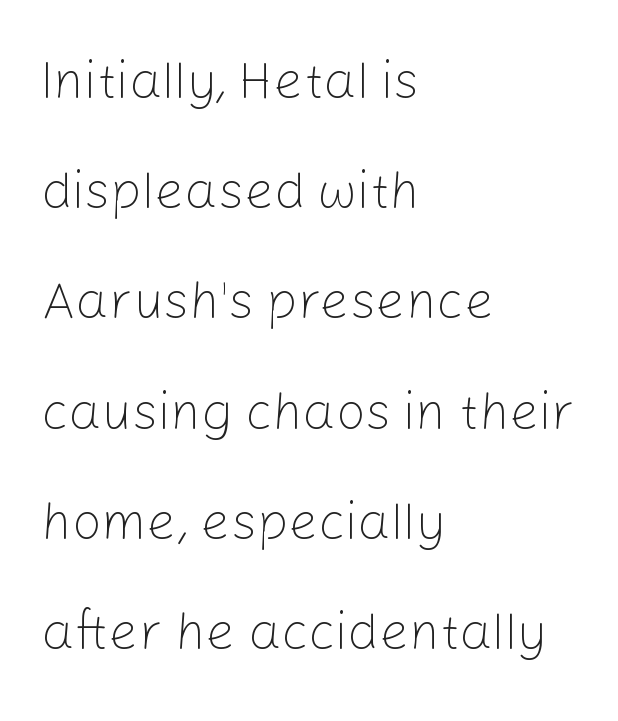
The image shows 52 px light sans-serif type, upright; set left-aligned, loose line spacing (2.12x), normal letter spacing, not underlined; low stroke contrast and a medium x-height.
